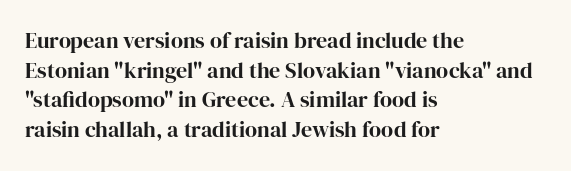
Caption: standard tracking, unaltered. Bold? Absolutely — the strokes are thick and heavy. Where is the straight margin? On the left. The line-height multiplier appears to be the usual default. Underlining? Definitely not there. Upright lettering throughout.
